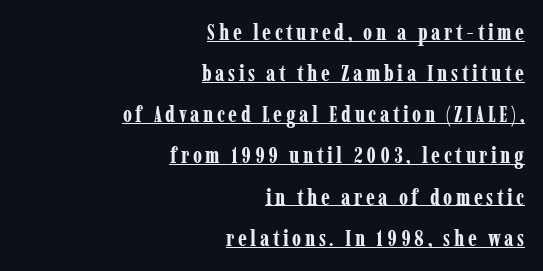
{"italic": "no", "bold": "yes", "underline": "yes", "align": "right", "line_spacing_ratio": 1.87, "glyph_px": 22}
